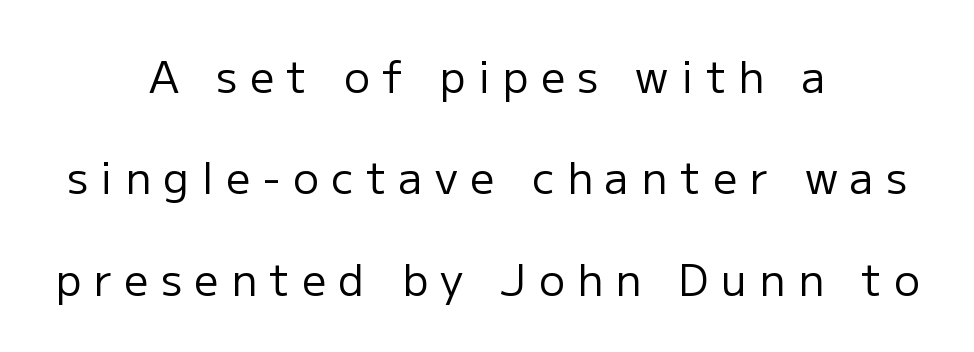
{"serif": "no", "italic": "no", "bold": "no", "weight": "regular", "width": "normal", "stroke_contrast": "low", "x_height": "medium", "monospaced": "no", "underline": "no", "align": "center", "line_spacing": "loose", "line_spacing_ratio": 2.36, "letter_spacing": "wide", "letter_spacing_em": 0.29, "glyph_px": 43}
